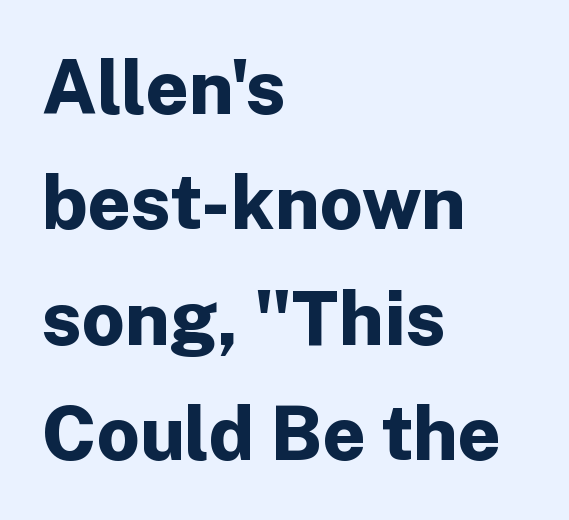
Q: Is the text bold? A: Yes.
Q: Is the text italic (slanted)? A: No, it is upright.
Q: Is the typeface a serif or a sans-serif typeface? A: Sans-serif.
Q: Is the text underlined? A: No.
Q: How is the paragraph aligned? A: Left-aligned.
Q: Is the spacing between letters normal or unusually wide? A: Normal.
Q: Is the spacing between lines tight, normal or loose? A: Normal.
Q: Width (condensed, normal, or wide)? A: Normal.
Q: Stroke contrast? A: Low.
Q: x-height? A: Medium.
Q: Monospaced? A: No.
